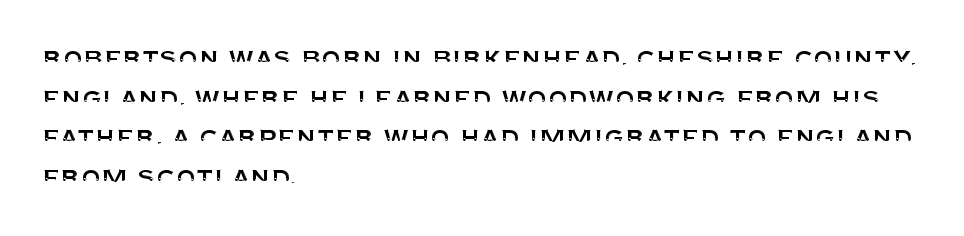
The image shows 32 px sans-serif type, upright; set left-aligned, line spacing 1.24x, normal letter spacing, not underlined; medium stroke contrast and a large x-height.
